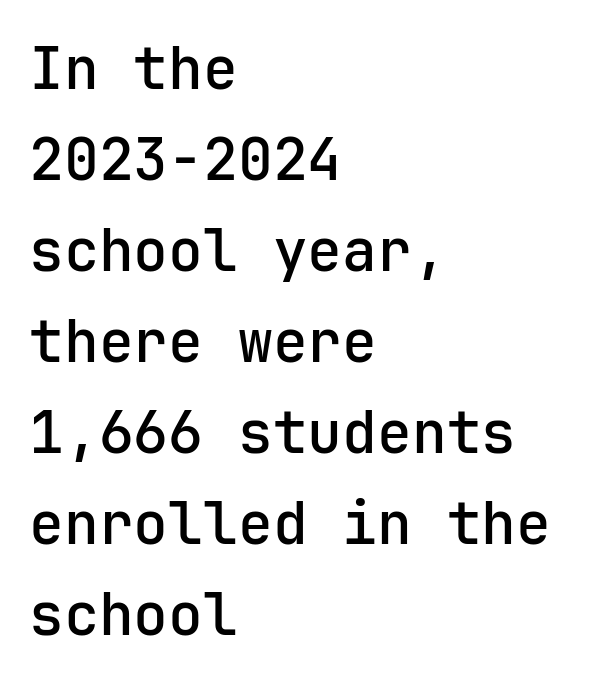
The image shows 58 px semibold sans-serif type, upright; set left-aligned, normal line spacing (1.57x), normal letter spacing, not underlined; low stroke contrast and a medium x-height.
